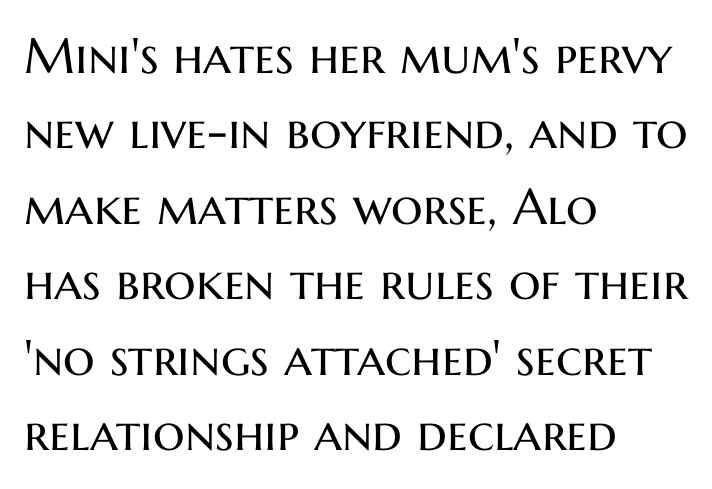
{"serif": "no", "italic": "no", "bold": "no", "weight": "regular", "width": "normal", "stroke_contrast": "medium", "x_height": "medium", "monospaced": "no", "underline": "no", "align": "left", "line_spacing": "normal", "line_spacing_ratio": 1.51, "letter_spacing": "normal", "letter_spacing_em": 0.0, "glyph_px": 50}
